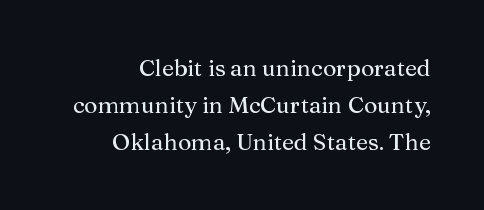
{"italic": "no", "underline": "no", "align": "right", "line_spacing": "normal", "line_spacing_ratio": 1.61, "letter_spacing": "normal", "letter_spacing_em": 0.0, "glyph_px": 23}
